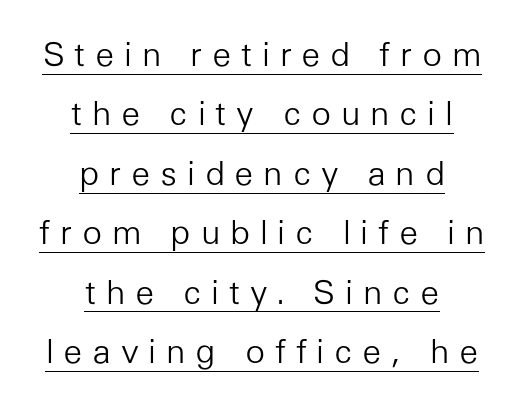
The face used here is rendered with a markedly widened letterfit. Varying glyph widths throughout — classic text-font behaviour. Quick note: not italic, upright. The weight would be labelled regular, book, light, or lighter still. Caption: multi-line text, centered on the measure. Underlining? Definitely there.
